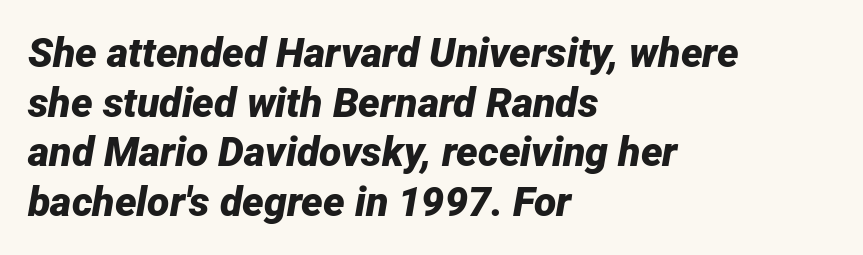
The image shows 41 px bold type, italic (leaning right); set left-aligned, line spacing 1.21x, normal letter spacing, not underlined; low stroke contrast and a medium x-height.
